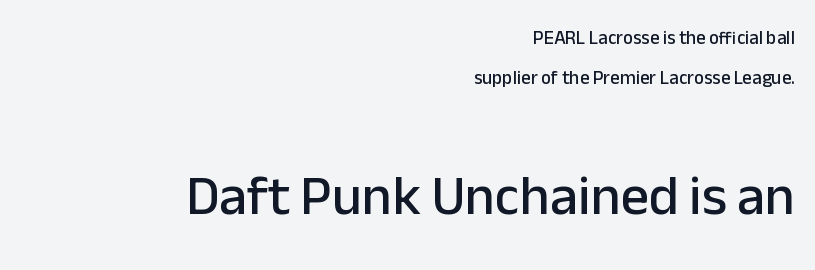
Glance below the letters and you will spot only blank space. Ascenders rise straight up at ninety degrees. This sample has the flowing, uneven cadence of proportional lettering. The rendering keeps characters at their native spacing. In terms of letterform style, serifs are entirely absent. In CSS terms this would be text-align: right.
